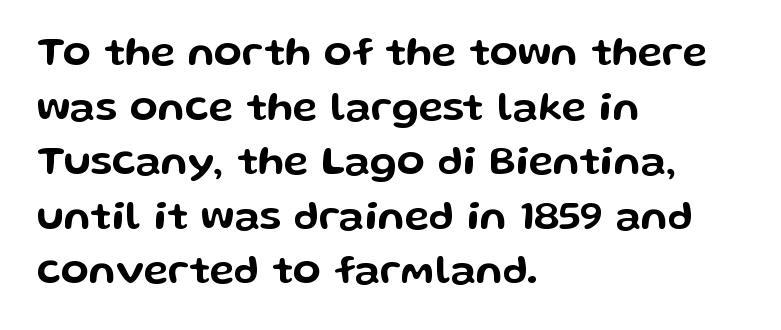
Q: Is the text italic (slanted)? A: No, it is upright.
Q: Is the typeface a serif or a sans-serif typeface? A: Sans-serif.
Q: Is the text underlined? A: No.
Q: How is the paragraph aligned? A: Left-aligned.
Q: Is the spacing between letters normal or unusually wide? A: Normal.
Q: Is the spacing between lines tight, normal or loose? A: Normal.
Q: Width (condensed, normal, or wide)? A: Wide.
Q: Stroke contrast? A: Low.
Q: x-height? A: Medium.
Q: Monospaced? A: No.
